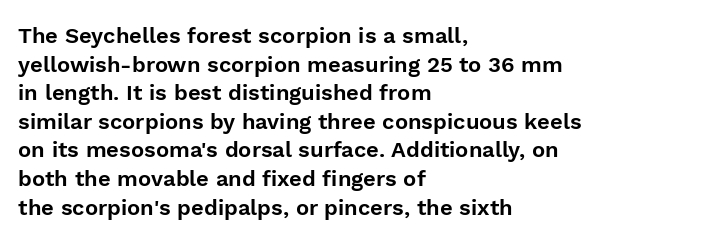
Q: Is the text italic (slanted)? A: No, it is upright.
Q: Is the text underlined? A: No.
Q: How is the paragraph aligned? A: Left-aligned.
Q: Is the spacing between letters normal or unusually wide? A: Normal.
Q: Is the spacing between lines tight, normal or loose? A: Normal.
